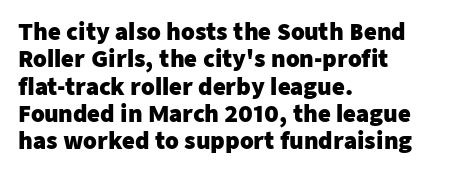
Chunky letters — that's bold for sure. Caption: standard tracking, unaltered. Descenders are the only things crossing below the line. Typeset ragged right — the left edge is the straight one. The letters stand upright; this is a roman face.
